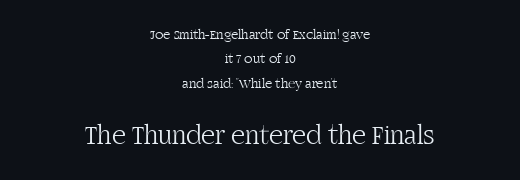
The gap between lines stays unmarked. Which margin do the lines hug? Neither — every line sits in the middle. Posture: vertical. Spacing between characters is what you'd get straight out of the box.
